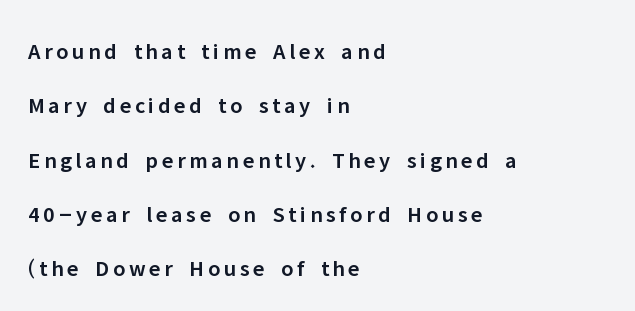
The image shows 23 px text type, upright; set left-aligned, loose line spacing (2.36x), not underlined.
